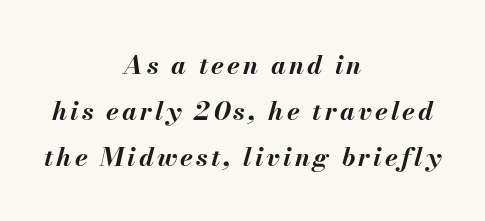
The image shows 26 px bold type, italic (leaning right); set centered, line spacing 1.76x, not underlined.
